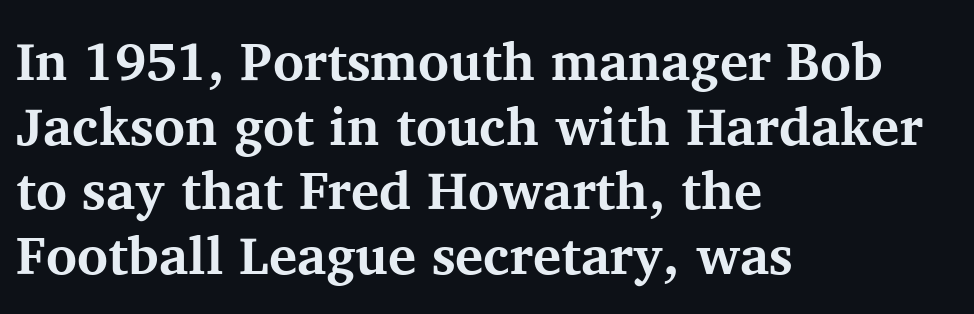
{"serif": "yes", "italic": "no", "bold": "yes", "weight": "bold", "width": "normal", "stroke_contrast": "medium", "x_height": "medium", "monospaced": "no", "underline": "no", "align": "left", "line_spacing_ratio": 1.22, "letter_spacing": "normal", "letter_spacing_em": 0.0, "glyph_px": 53}
